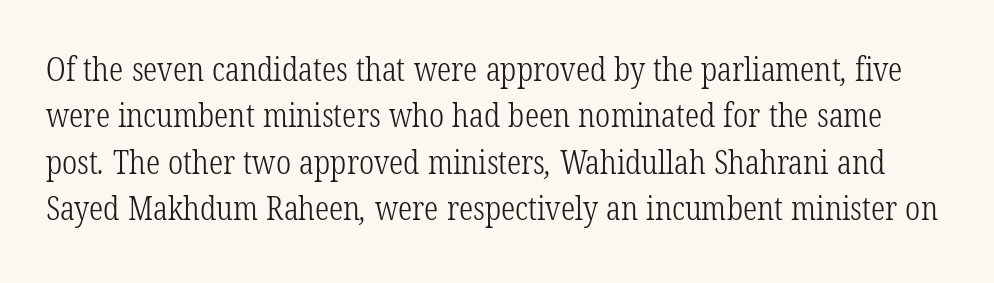
Q: Is the text bold? A: No.
Q: Is the typeface a serif or a sans-serif typeface? A: Serif.
Q: Is the text underlined? A: No.
Q: Is the spacing between letters normal or unusually wide? A: Normal.
Q: Is the spacing between lines tight, normal or loose? A: Normal.
Q: Width (condensed, normal, or wide)? A: Condensed.
Q: Stroke contrast? A: Low.
Q: x-height? A: Medium.
Q: Monospaced? A: No.
